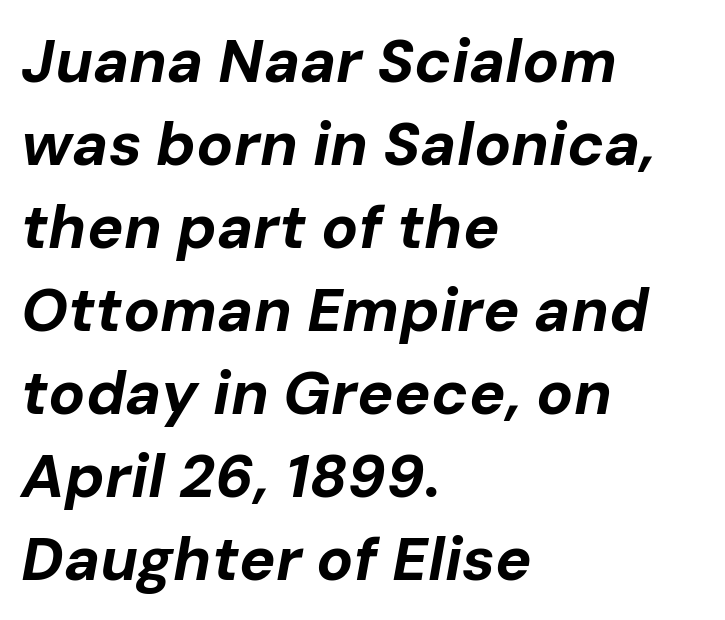
Q: Is the text bold? A: Yes.
Q: Is the text italic (slanted)? A: Yes, it leans right by about 10 degrees.
Q: Is the text underlined? A: No.
Q: How is the paragraph aligned? A: Left-aligned.
Q: Is the spacing between letters normal or unusually wide? A: Normal.
Q: Is the spacing between lines tight, normal or loose? A: Normal.
Q: Width (condensed, normal, or wide)? A: Normal.
Q: Stroke contrast? A: Low.
Q: x-height? A: Medium.
Q: Monospaced? A: No.
